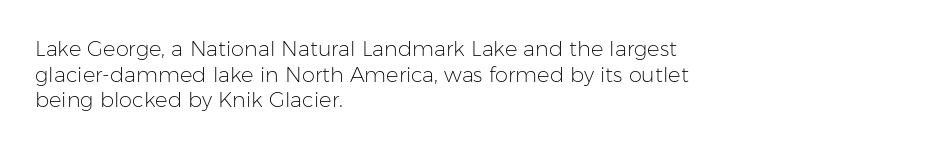
The image shows 21 px text type, upright; set left-aligned, line spacing 1.22x, normal letter spacing, not underlined.
